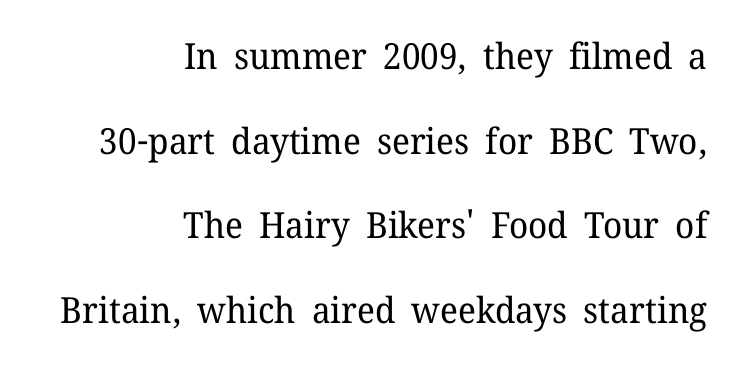
Glance below the letters and you will spot only blank space. Leading is clearly above the norm, producing a sparse column. The font's upright variant was chosen for this text. This is not heavy type; no bold has been used. The ragged edge is on the left, which tells us the setting is flush right. Note the varied advance widths — an 'i' is clearly narrower than an 'm'.
